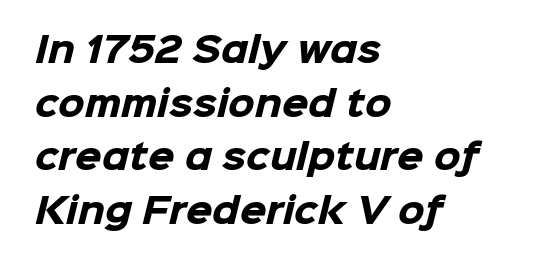
The image shows 34 px heavy sans-serif type; set left-aligned, normal line spacing (1.58x), normal letter spacing, not underlined; low stroke contrast and a medium x-height.
